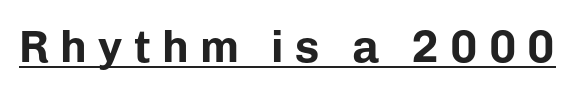
The image shows 45 px bold sans-serif type, upright; set unusually wide letter spacing (+0.25 em), underlined; low stroke contrast and a medium x-height.
